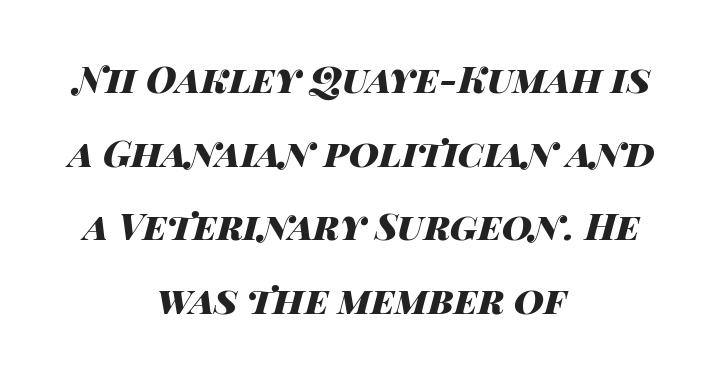
The image shows 37 px heavy, wide type, italic (leaning right); set centered, loose line spacing (1.99x), normal letter spacing, not underlined; high stroke contrast and a large x-height.
